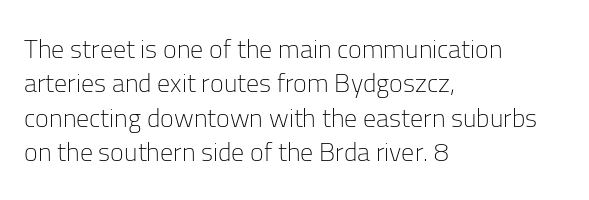
The image shows 26 px text type, upright; set left-aligned, normal line spacing (1.32x), normal letter spacing, not underlined.
